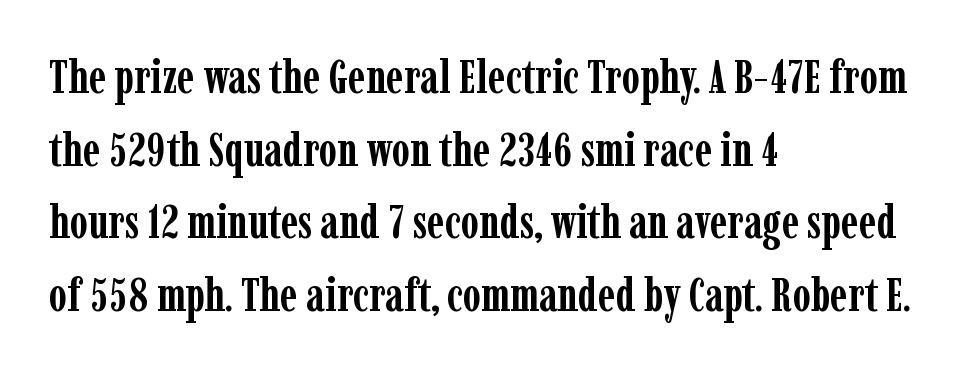
Q: Is the text bold? A: Yes.
Q: Is the text italic (slanted)? A: No, it is upright.
Q: Is the typeface a serif or a sans-serif typeface? A: Serif.
Q: Is the text underlined? A: No.
Q: How is the paragraph aligned? A: Left-aligned.
Q: Is the spacing between letters normal or unusually wide? A: Normal.
Q: Is the spacing between lines tight, normal or loose? A: Normal.
Q: Width (condensed, normal, or wide)? A: Condensed.
Q: Stroke contrast? A: Low.
Q: x-height? A: Medium.
Q: Monospaced? A: No.
